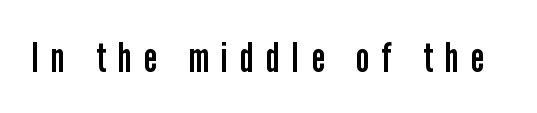
Q: Is the text bold? A: No.
Q: Is the text italic (slanted)? A: No, it is upright.
Q: Is the typeface a serif or a sans-serif typeface? A: Sans-serif.
Q: Is the text underlined? A: No.
Q: Is the spacing between letters normal or unusually wide? A: Unusually wide.
Q: Width (condensed, normal, or wide)? A: Condensed.
Q: Stroke contrast? A: Low.
Q: x-height? A: Medium.
Q: Monospaced? A: No.
